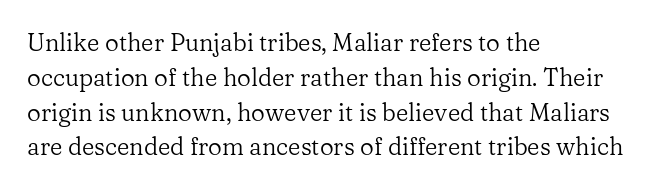
Summary of weight: not heavy and not bold. The passage shown stacks its lines at a standard gap. Upright lettering throughout. Tracking value appears to be zero — textbook default spacing.
